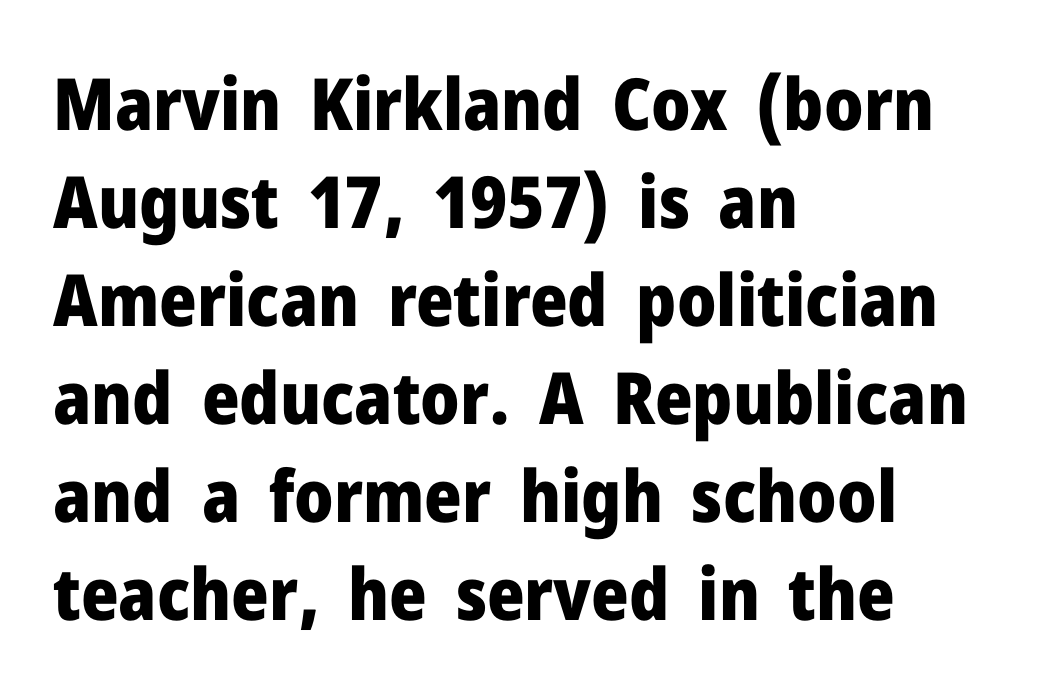
Q: Is the text bold? A: Yes.
Q: Is the text italic (slanted)? A: No, it is upright.
Q: Is the typeface a serif or a sans-serif typeface? A: Sans-serif.
Q: Is the text underlined? A: No.
Q: How is the paragraph aligned? A: Left-aligned.
Q: Is the spacing between letters normal or unusually wide? A: Normal.
Q: Is the spacing between lines tight, normal or loose? A: Normal.
Q: Width (condensed, normal, or wide)? A: Normal.
Q: Stroke contrast? A: Low.
Q: x-height? A: Medium.
Q: Monospaced? A: No.
